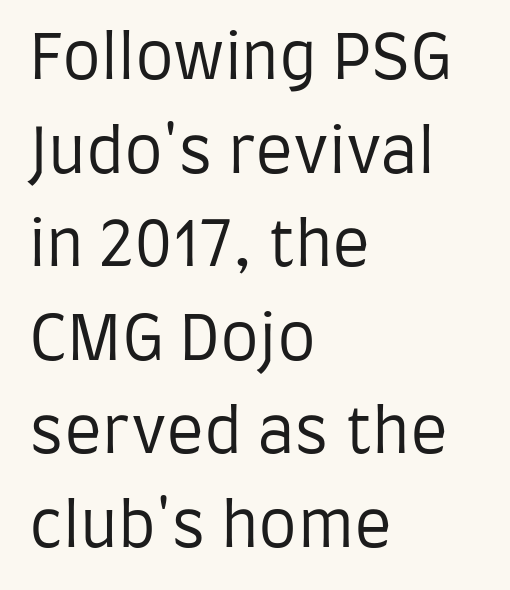
The image shows 62 px regular-weight, condensed sans-serif type, upright; set left-aligned, normal line spacing (1.51x), normal letter spacing, not underlined; low stroke contrast and a large x-height.
